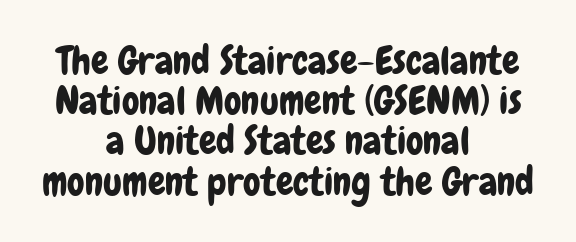
{"serif": "no", "italic": "no", "width": "condensed", "stroke_contrast": "low", "x_height": "medium", "monospaced": "no", "underline": "no", "align": "center", "line_spacing": "tight", "line_spacing_ratio": 1.03, "letter_spacing": "normal", "letter_spacing_em": 0.0, "glyph_px": 39}
